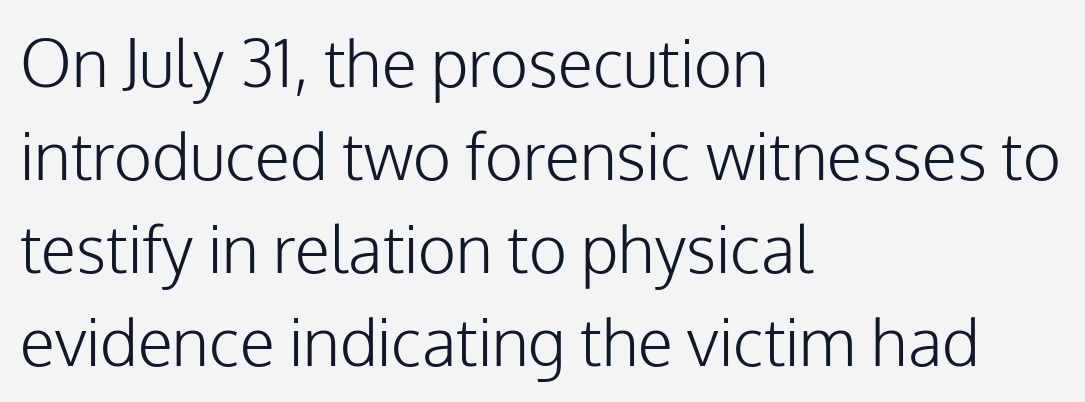
{"serif": "no", "italic": "no", "bold": "no", "weight": "light", "width": "normal", "stroke_contrast": "low", "x_height": "medium", "monospaced": "no", "underline": "no", "align": "left", "line_spacing": "normal", "line_spacing_ratio": 1.43, "letter_spacing": "normal", "letter_spacing_em": 0.0, "glyph_px": 65}
